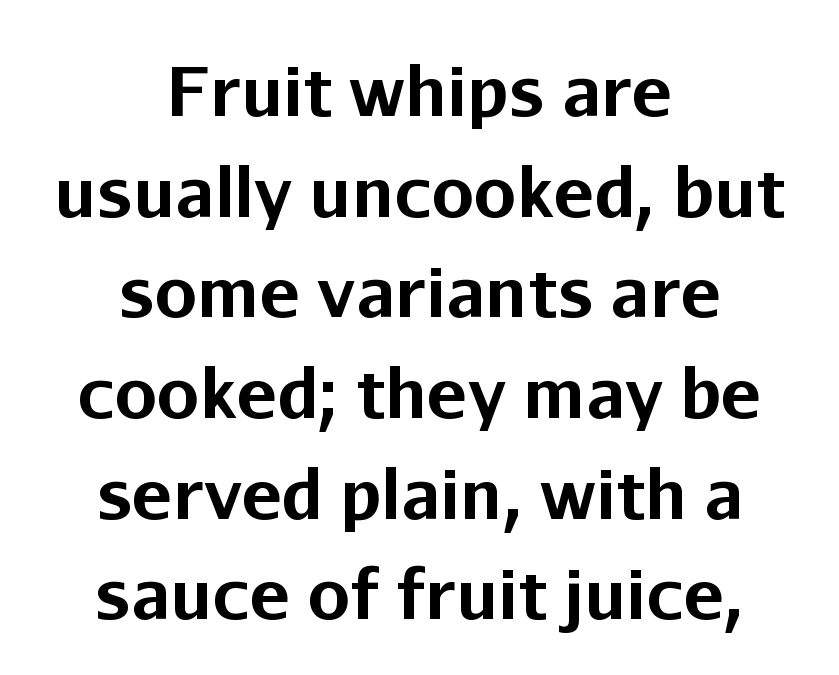
The image shows 68 px bold sans-serif type, upright; set centered, normal line spacing (1.48x), normal letter spacing, not underlined; low stroke contrast and a medium x-height.
